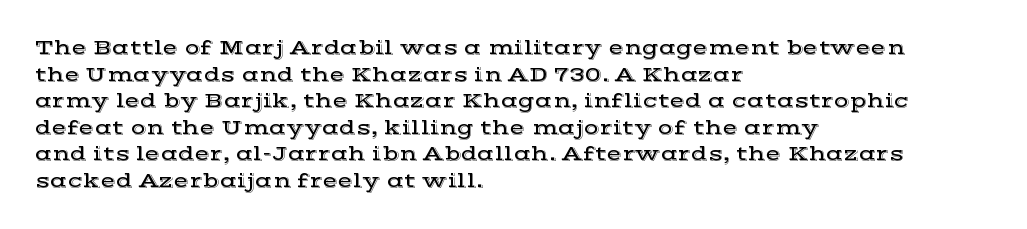
The image shows 20 px text type, upright; set left-aligned, normal line spacing (1.33x), normal letter spacing, not underlined.
